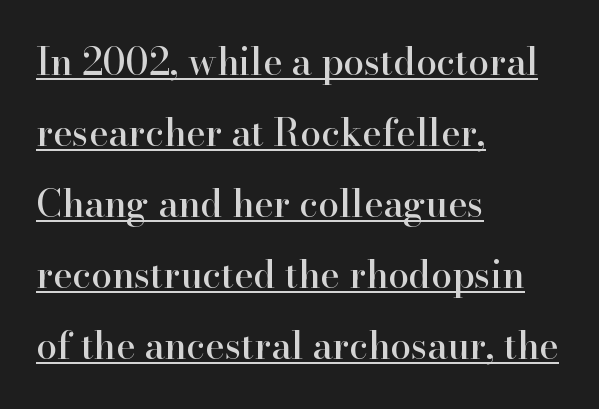
{"serif": "yes", "italic": "no", "width": "normal", "stroke_contrast": "high", "x_height": "small", "monospaced": "no", "underline": "yes", "align": "left", "line_spacing": "loose", "line_spacing_ratio": 1.92, "letter_spacing": "normal", "letter_spacing_em": 0.0, "glyph_px": 37}
